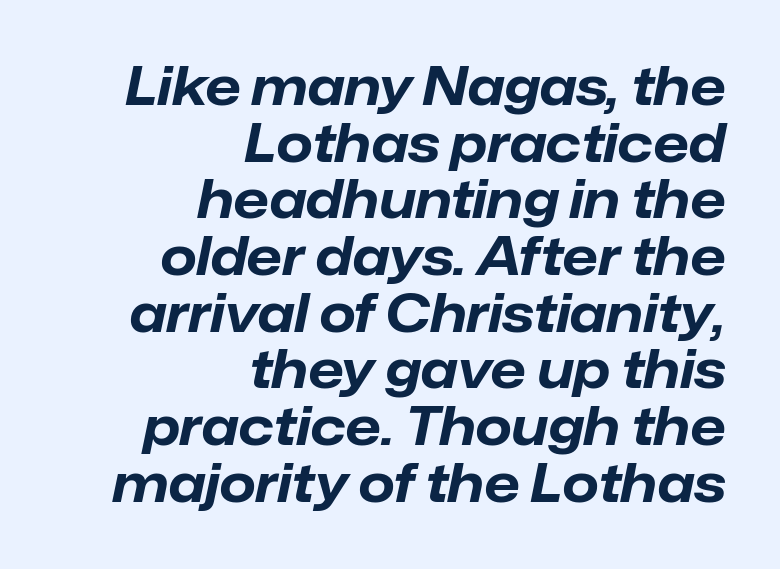
Between one letter and the next there's only the usual sliver of space. Rendered with sloped, italic letterforms. How would I describe the line gaps? Narrow and economical. Honestly, there is no underline to notice here at all. Character widths vary here, with narrow letters taking less room than wide ones.
